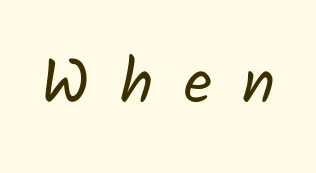
{"serif": "no", "bold": "no", "weight": "regular", "width": "normal", "stroke_contrast": "low", "x_height": "medium", "monospaced": "no", "underline": "no", "letter_spacing": "wide", "letter_spacing_em": 0.49, "glyph_px": 62}
